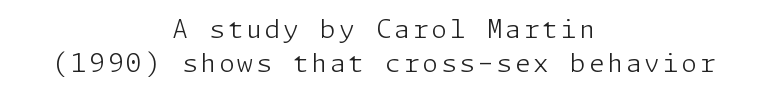
{"italic": "no", "bold": "no", "underline": "no", "align": "center", "line_spacing": "normal", "line_spacing_ratio": 1.35, "glyph_px": 25}
